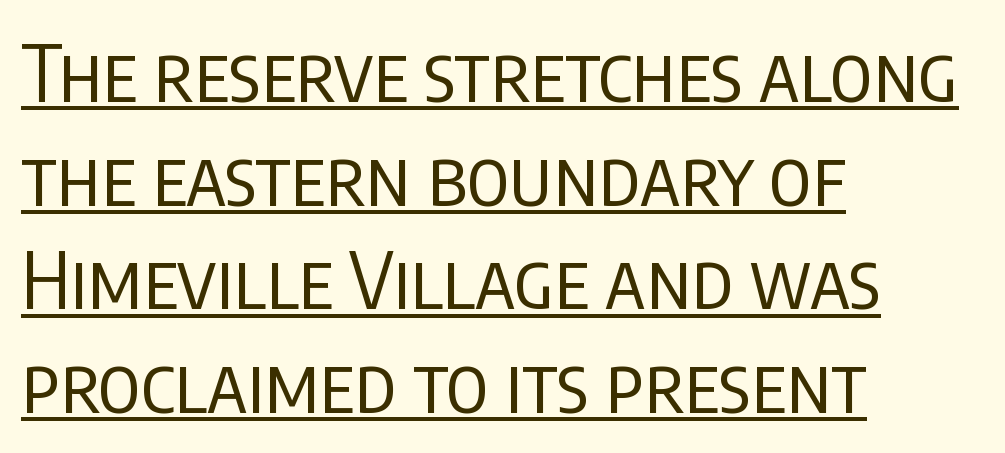
{"serif": "no", "italic": "no", "bold": "no", "weight": "regular", "width": "condensed", "stroke_contrast": "low", "x_height": "large", "monospaced": "no", "underline": "yes", "align": "left", "line_spacing": "normal", "line_spacing_ratio": 1.33, "letter_spacing": "normal", "letter_spacing_em": 0.0, "glyph_px": 78}
